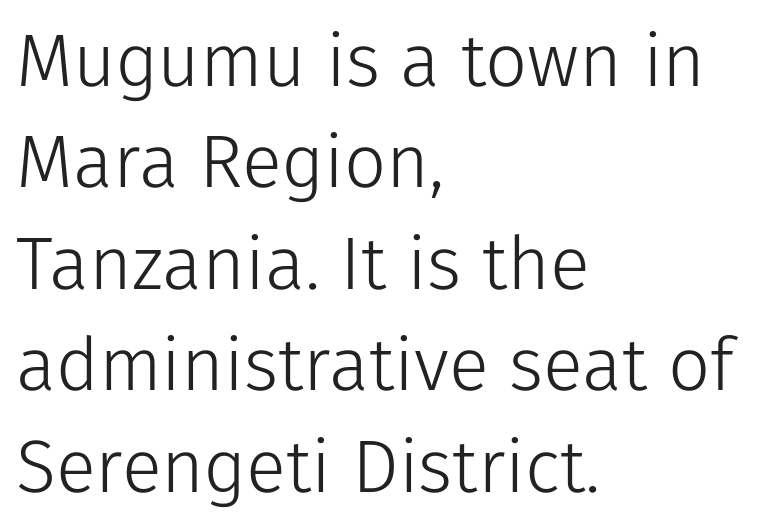
{"serif": "no", "italic": "no", "bold": "no", "weight": "light", "width": "normal", "stroke_contrast": "low", "x_height": "medium", "monospaced": "no", "underline": "no", "align": "left", "line_spacing": "normal", "line_spacing_ratio": 1.37, "letter_spacing": "normal", "letter_spacing_em": 0.0, "glyph_px": 74}
